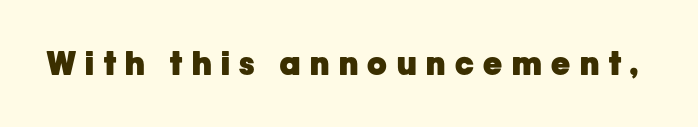
Do the letters lean? They stand straight. The passage shown is emphatically bold. This rendering employs a face without finishing strokes, i.e., a sans-serif. The foot of each line stays bare and open. The rendering inserts visible extra space after every character. Think of a printed novel: that variable character pitch is what you see here.
